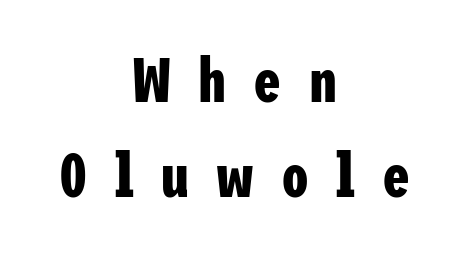
{"serif": "no", "italic": "no", "bold": "yes", "weight": "bold", "width": "condensed", "stroke_contrast": "low", "x_height": "medium", "underline": "no", "align": "center", "line_spacing": "normal", "line_spacing_ratio": 1.51, "letter_spacing": "wide", "letter_spacing_em": 0.43, "glyph_px": 63}
